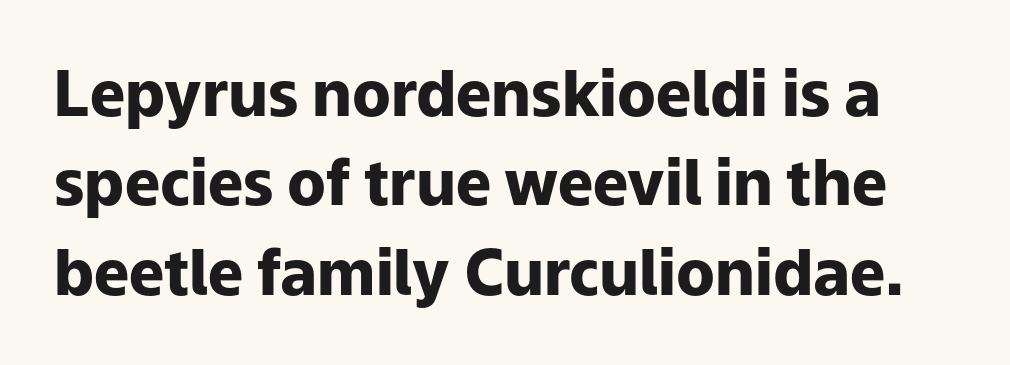
Summary of vertical rhythm: regular, with standard interline spacing. The zone under the glyphs is completely vacant. A roman cut, with each character standing at attention. Nobody touched the tracking dial on this one. These words are printed bold, with thick strokes throughout. Serifs: no, the terminals of the letterforms are clean.
